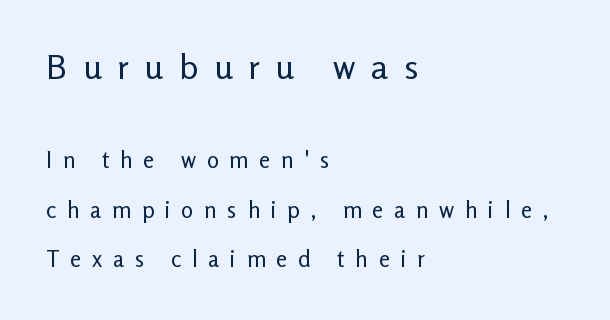
{"serif": "no", "italic": "no", "bold": "no", "weight": "regular", "width": "normal", "stroke_contrast": "low", "x_height": "medium", "monospaced": "no", "underline": "no", "align": "left", "line_spacing": "loose", "line_spacing_ratio": 2.15, "letter_spacing": "wide", "letter_spacing_em": 0.46, "larger_block": "first", "size_ratio": 1.48, "glyph_px": 34}
